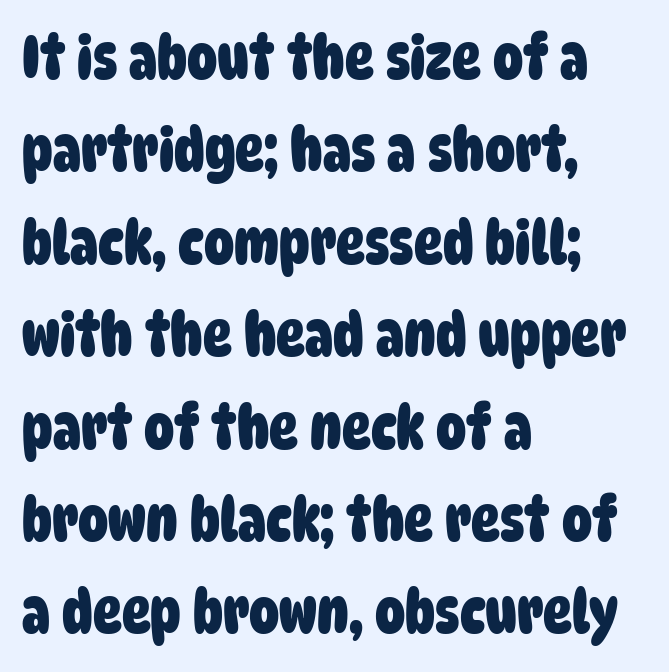
The image shows 60 px heavy, condensed sans-serif type; set left-aligned, normal line spacing (1.54x), normal letter spacing, not underlined; low stroke contrast and a large x-height.
